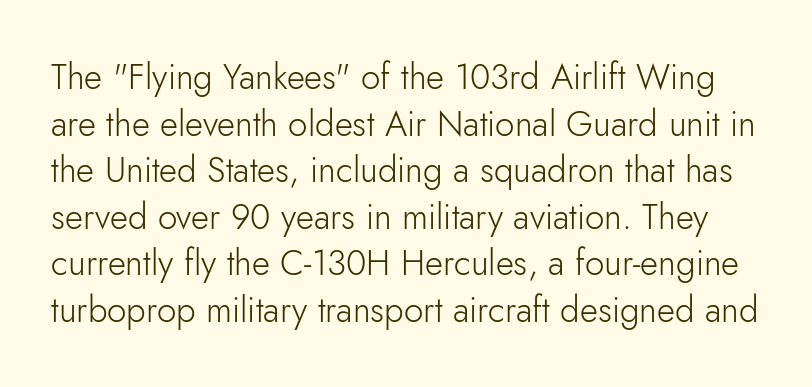
Q: Is the text bold? A: No.
Q: Is the text italic (slanted)? A: No, it is upright.
Q: Is the typeface a serif or a sans-serif typeface? A: Sans-serif.
Q: Is the text underlined? A: No.
Q: Is the spacing between letters normal or unusually wide? A: Normal.
Q: Is the spacing between lines tight, normal or loose? A: Normal.
Q: Width (condensed, normal, or wide)? A: Normal.
Q: Stroke contrast? A: Low.
Q: x-height? A: Small.
Q: Monospaced? A: No.
